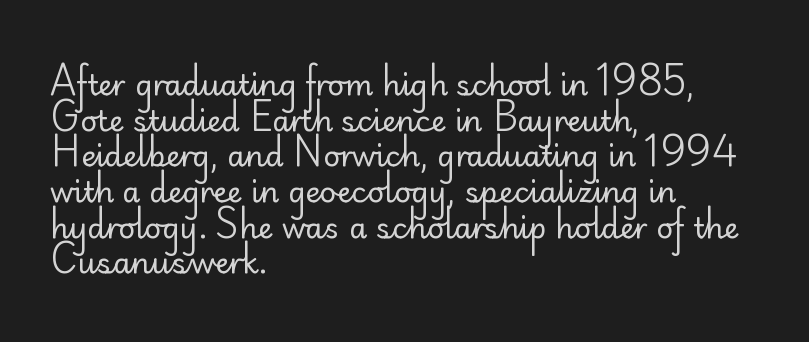
{"serif": "no", "italic": "no", "bold": "no", "weight": "regular", "width": "normal", "stroke_contrast": "low", "x_height": "small", "monospaced": "no", "underline": "no", "align": "left", "line_spacing_ratio": 1.23, "letter_spacing": "normal", "letter_spacing_em": 0.0, "glyph_px": 29}
